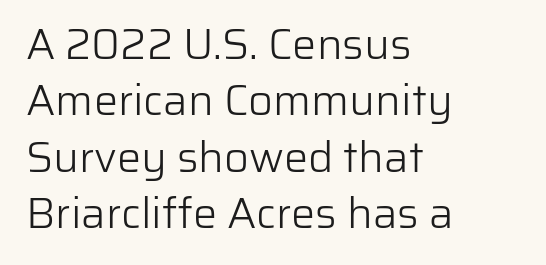
{"serif": "no", "italic": "no", "bold": "no", "weight": "light", "width": "normal", "stroke_contrast": "low", "x_height": "medium", "monospaced": "no", "underline": "no", "align": "left", "line_spacing": "normal", "line_spacing_ratio": 1.31, "letter_spacing": "normal", "letter_spacing_em": 0.0, "glyph_px": 43}
